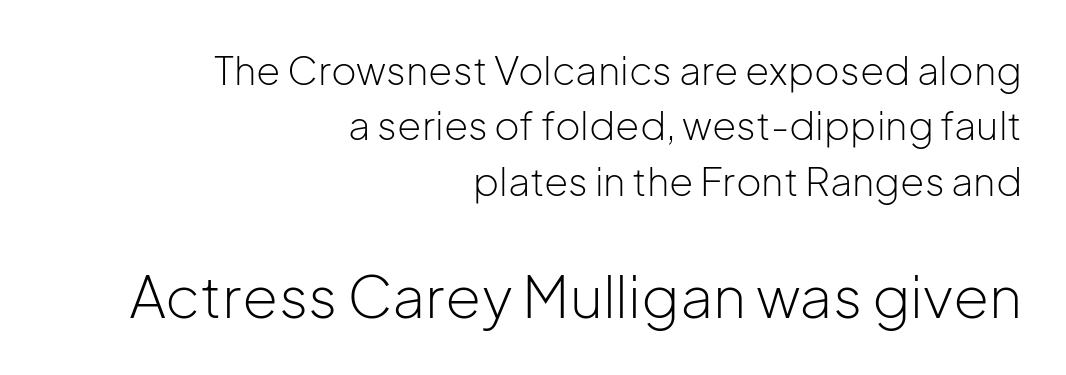
{"serif": "no", "italic": "no", "bold": "no", "weight": "light", "width": "normal", "stroke_contrast": "low", "x_height": "medium", "monospaced": "no", "underline": "no", "align": "right", "line_spacing": "normal", "line_spacing_ratio": 1.42, "letter_spacing": "normal", "letter_spacing_em": 0.0, "larger_block": "second", "size_ratio": 1.49, "glyph_px": 58}
